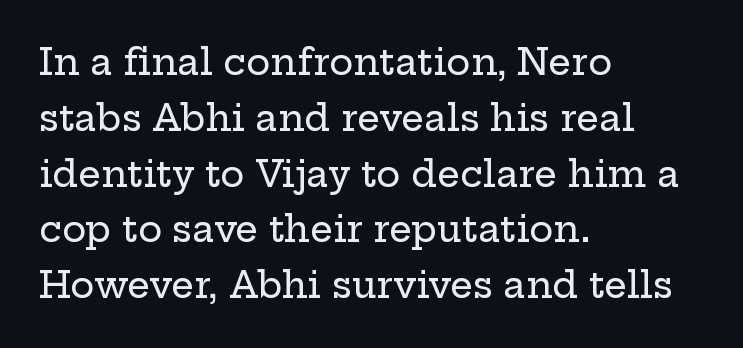
Q: Is the text italic (slanted)? A: No, it is upright.
Q: Is the typeface a serif or a sans-serif typeface? A: Serif.
Q: Is the text underlined? A: No.
Q: How is the paragraph aligned? A: Left-aligned.
Q: Is the spacing between letters normal or unusually wide? A: Normal.
Q: Is the spacing between lines tight, normal or loose? A: Normal.
Q: Width (condensed, normal, or wide)? A: Wide.
Q: Stroke contrast? A: Low.
Q: x-height? A: Medium.
Q: Monospaced? A: No.
